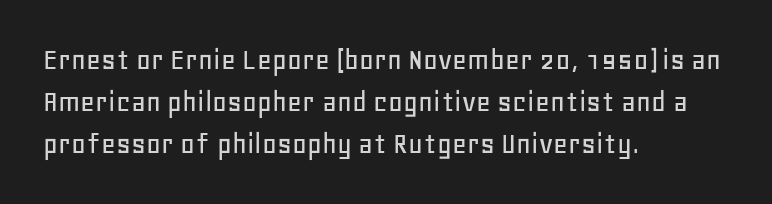
The image shows 32 px sans-serif type, upright; set left-aligned, normal line spacing (1.31x), normal letter spacing, not underlined; low stroke contrast and a large x-height.
